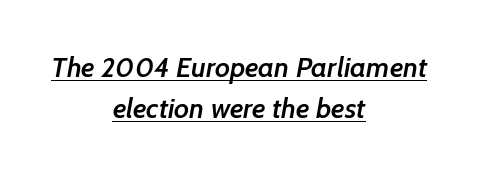
Q: Is the text bold? A: Semi-bold.
Q: Is the typeface a serif or a sans-serif typeface? A: Sans-serif.
Q: Is the text underlined? A: Yes.
Q: How is the paragraph aligned? A: Centered.
Q: Is the spacing between letters normal or unusually wide? A: Normal.
Q: Is the spacing between lines tight, normal or loose? A: Normal.
Q: Width (condensed, normal, or wide)? A: Normal.
Q: Stroke contrast? A: Low.
Q: x-height? A: Medium.
Q: Monospaced? A: No.
